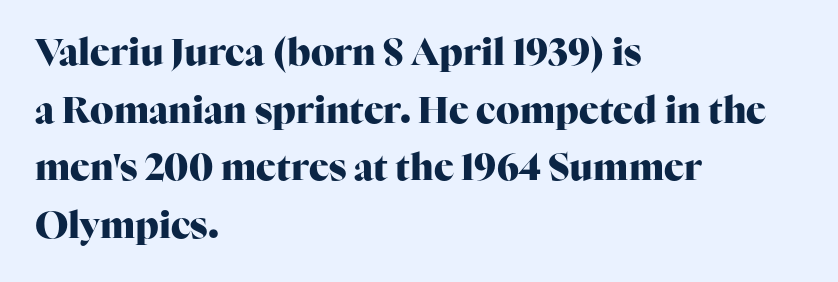
Q: Is the text bold? A: Yes.
Q: Is the text italic (slanted)? A: No, it is upright.
Q: Is the typeface a serif or a sans-serif typeface? A: Serif.
Q: Is the text underlined? A: No.
Q: How is the paragraph aligned? A: Left-aligned.
Q: Is the spacing between letters normal or unusually wide? A: Normal.
Q: Is the spacing between lines tight, normal or loose? A: Normal.
Q: Width (condensed, normal, or wide)? A: Normal.
Q: Stroke contrast? A: High.
Q: x-height? A: Medium.
Q: Monospaced? A: No.
